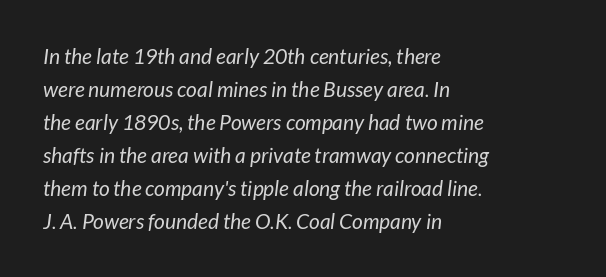
Evenly set lines give the paragraph a standard silhouette. Observe the lean: these are italic letterforms. The passage is arranged the way most books set body copy — flush left. Nobody touched the tracking dial on this one. No word sits above an underline.
